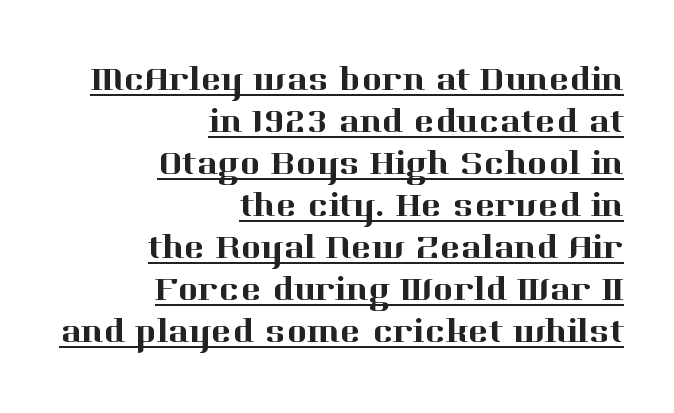
Q: Is the text italic (slanted)? A: No, it is upright.
Q: Is the typeface a serif or a sans-serif typeface? A: Serif.
Q: Is the text underlined? A: Yes.
Q: How is the paragraph aligned? A: Right-aligned.
Q: Is the spacing between letters normal or unusually wide? A: Normal.
Q: Width (condensed, normal, or wide)? A: Normal.
Q: Stroke contrast? A: High.
Q: x-height? A: Medium.
Q: Monospaced? A: No.
